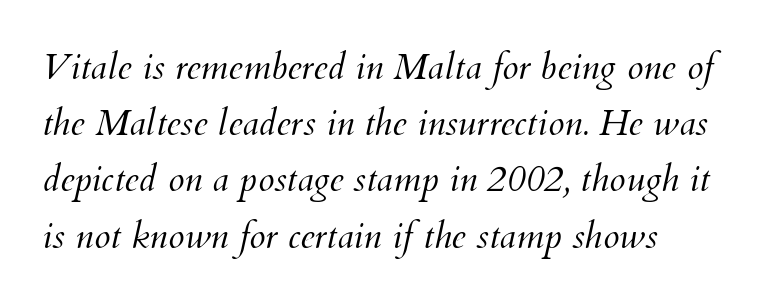
The rows are spaced the way most documents space them. The specimen reads as italic at a glance. The face used here is rendered with its standard letterfit. The passage shown is typed in a proportional face where columns would drift. Ink coverage per letter is moderate at most. The gap between lines stays unmarked.
